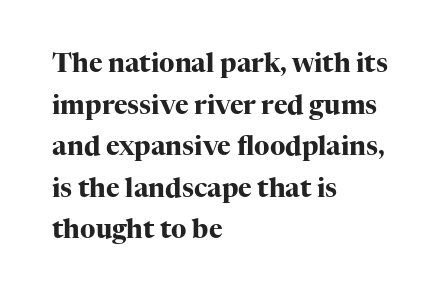
Q: Is the text bold? A: Yes.
Q: Is the text italic (slanted)? A: No, it is upright.
Q: Is the text underlined? A: No.
Q: How is the paragraph aligned? A: Left-aligned.
Q: Is the spacing between letters normal or unusually wide? A: Normal.
Q: Is the spacing between lines tight, normal or loose? A: Normal.
